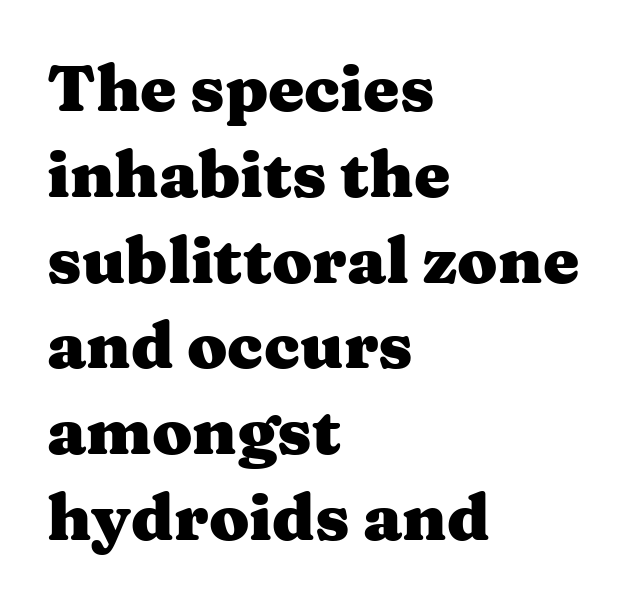
The image shows 65 px heavy, wide serif type, upright; set left-aligned, normal line spacing (1.32x), normal letter spacing, not underlined; medium stroke contrast and a medium x-height.
